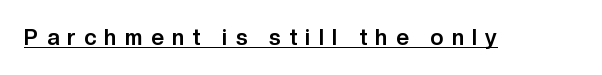
The image shows 22 px bold type, upright; set unusually wide letter spacing (+0.38 em), underlined.
